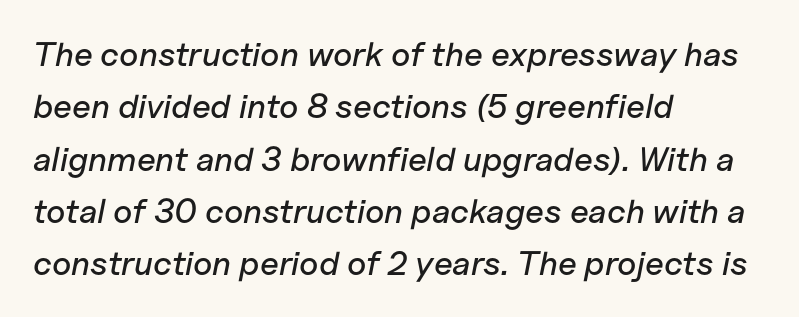
Q: Is the text italic (slanted)? A: Yes, it leans right by about 11 degrees.
Q: Is the text underlined? A: No.
Q: How is the paragraph aligned? A: Left-aligned.
Q: Is the spacing between letters normal or unusually wide? A: Normal.
Q: Is the spacing between lines tight, normal or loose? A: Normal.
Q: Width (condensed, normal, or wide)? A: Normal.
Q: Stroke contrast? A: Low.
Q: x-height? A: Medium.
Q: Monospaced? A: No.
